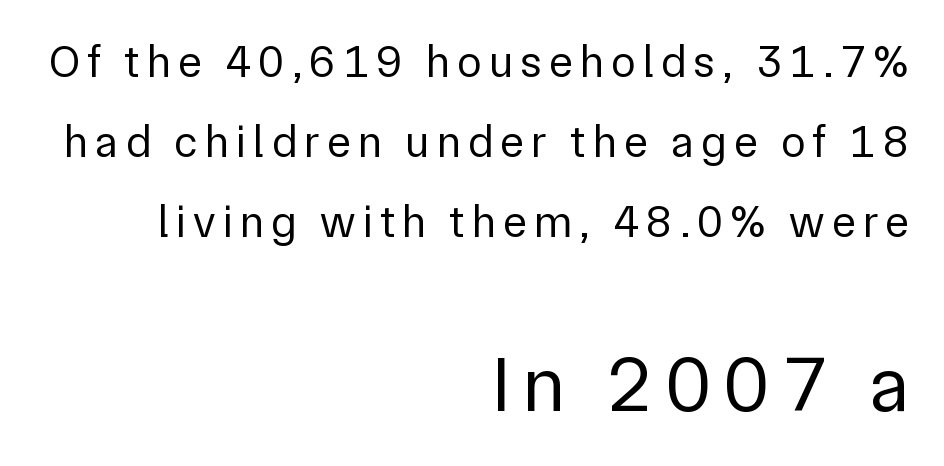
Serifs: no, the terminals of the letterforms are clean. This is not heavy type; no bold has been used. The setting favours the right margin, as signatures and pull-quotes sometimes do. No word sits above an underline. Which chunk is bigger? The second one — the bottom block dwarfs the top. The typography opts for an upright posture over an oblique one.
